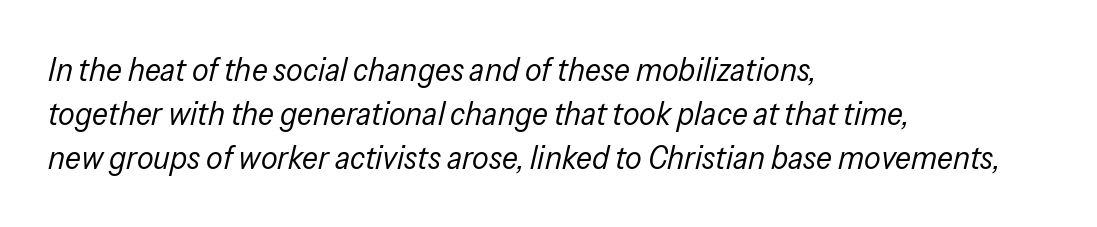
The image shows 33 px regular-weight, condensed type, italic (leaning right); set left-aligned, normal line spacing (1.33x), normal letter spacing, not underlined; low stroke contrast and a medium x-height.
